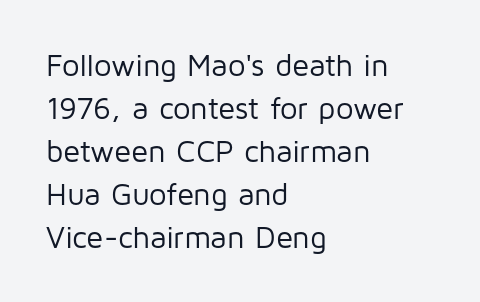
The image shows 31 px regular-weight sans-serif type, upright; set left-aligned, normal line spacing (1.39x), normal letter spacing, not underlined; low stroke contrast and a medium x-height.
